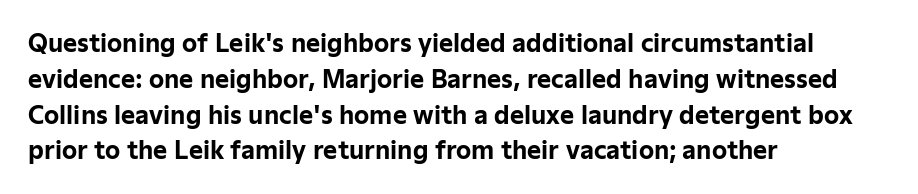
Q: Is the text bold? A: Yes.
Q: Is the text italic (slanted)? A: No, it is upright.
Q: Is the text underlined? A: No.
Q: How is the paragraph aligned? A: Left-aligned.
Q: Is the spacing between letters normal or unusually wide? A: Normal.
Q: Is the spacing between lines tight, normal or loose? A: Normal.
